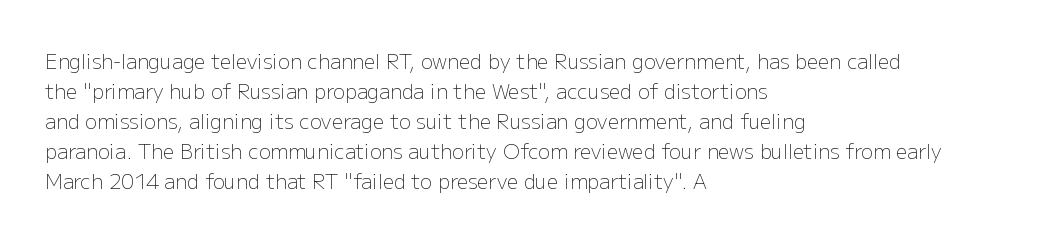
Q: Is the text bold? A: No.
Q: Is the text italic (slanted)? A: No, it is upright.
Q: Is the text underlined? A: No.
Q: How is the paragraph aligned? A: Left-aligned.
Q: Is the spacing between letters normal or unusually wide? A: Normal.
Q: Is the spacing between lines tight, normal or loose? A: Normal.
